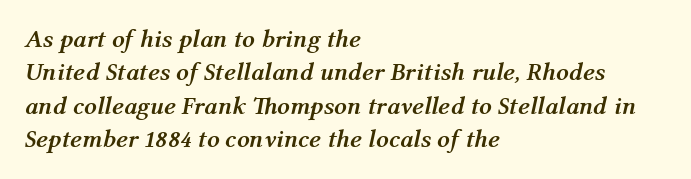
The foot of each line stays bare and open. Chunky letters — that's bold for sure. The face used here is rendered with its standard letterfit. Tall strokes in this sample are angled rather than plumb. These lines sit exactly where default settings would place them.
